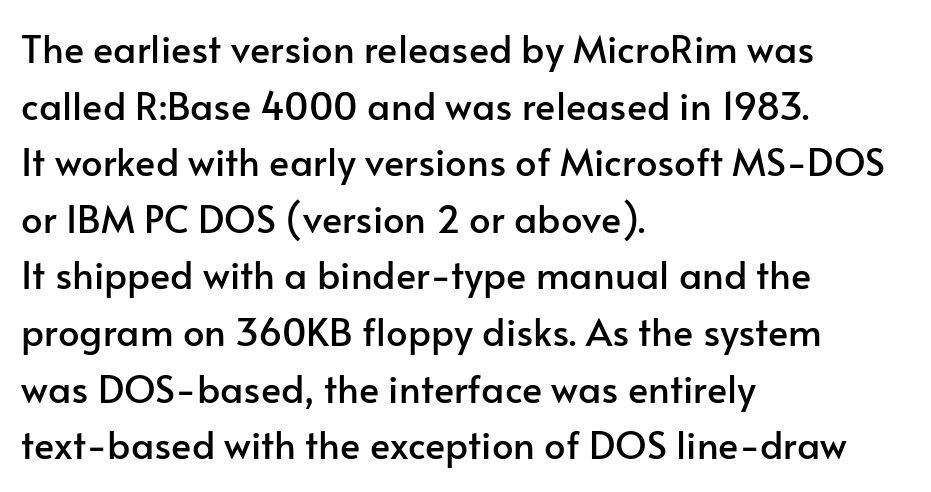
Q: Is the text italic (slanted)? A: No, it is upright.
Q: Is the typeface a serif or a sans-serif typeface? A: Sans-serif.
Q: Is the text underlined? A: No.
Q: How is the paragraph aligned? A: Left-aligned.
Q: Is the spacing between letters normal or unusually wide? A: Normal.
Q: Is the spacing between lines tight, normal or loose? A: Normal.
Q: Width (condensed, normal, or wide)? A: Normal.
Q: Stroke contrast? A: Low.
Q: x-height? A: Small.
Q: Monospaced? A: No.
